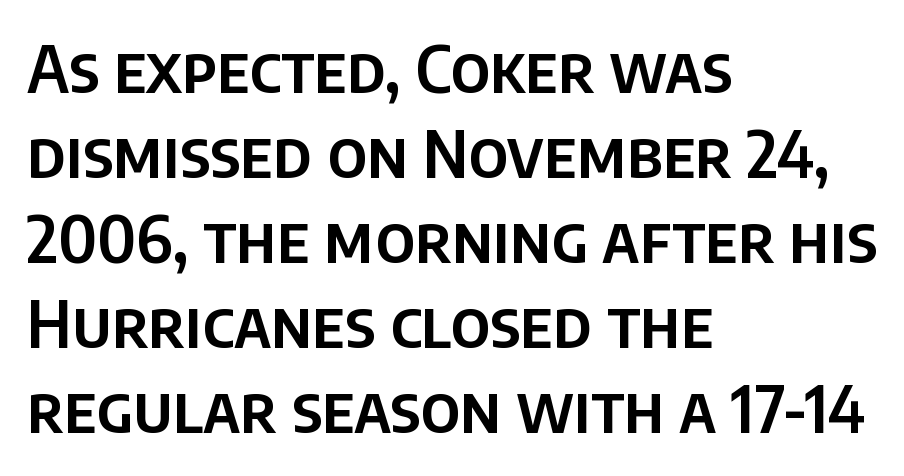
The image shows 64 px sans-serif type, upright; set left-aligned, normal line spacing (1.33x), normal letter spacing, not underlined; low stroke contrast and a large x-height.
